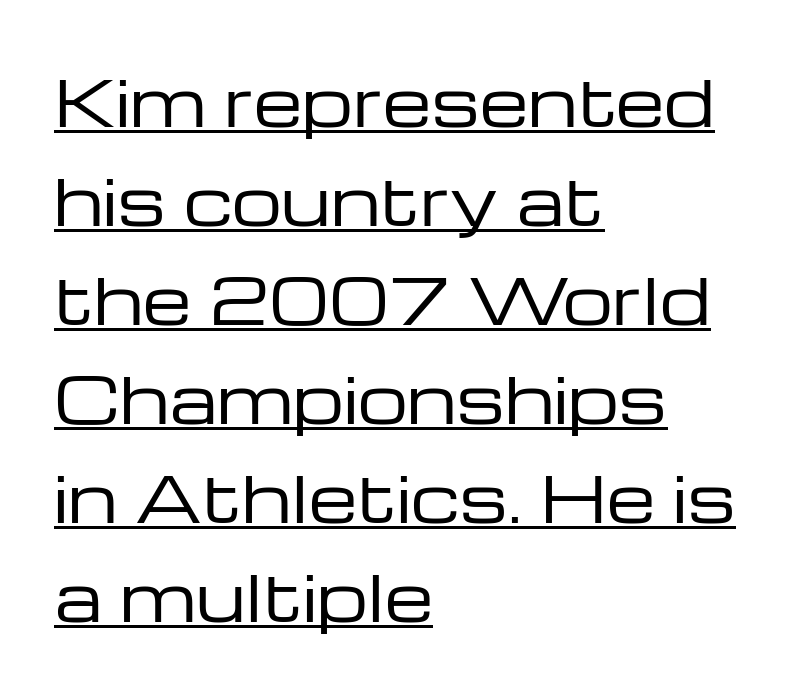
Are there feet on the stems? There aren't — it's a sans. The passage shown stacks its lines at a standard gap. Do the letters lean? They stand straight. The ragged edge is on the right, which tells us the setting is flush left.
